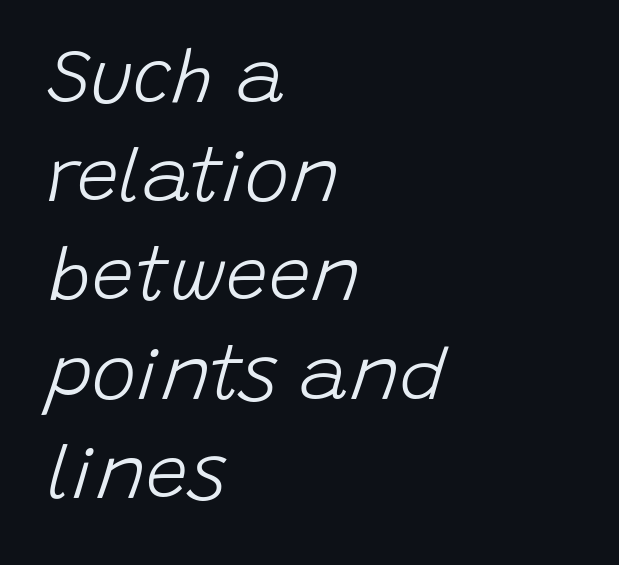
Q: Is the text bold? A: No.
Q: Is the text italic (slanted)? A: Yes, it leans right by about 15 degrees.
Q: Is the text underlined? A: No.
Q: How is the paragraph aligned? A: Left-aligned.
Q: Is the spacing between letters normal or unusually wide? A: Normal.
Q: Is the spacing between lines tight, normal or loose? A: Normal.
Q: Width (condensed, normal, or wide)? A: Normal.
Q: Stroke contrast? A: Low.
Q: x-height? A: Large.
Q: Monospaced? A: No.
